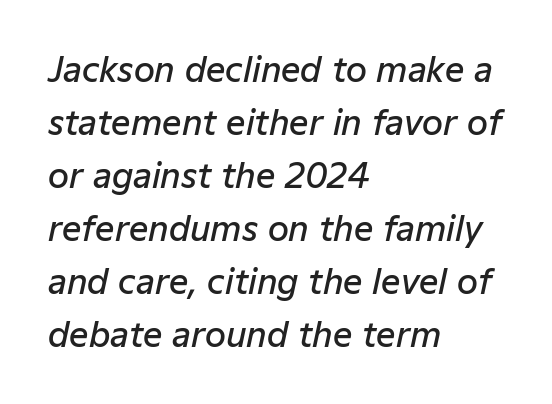
How would I describe the line gaps? Plain and ordinary. Italic: yes, the glyphs are oblique. A classic flush-left, rag-right setting is used for this passage. Set as a demibold, roughly 600 on the weight scale.
